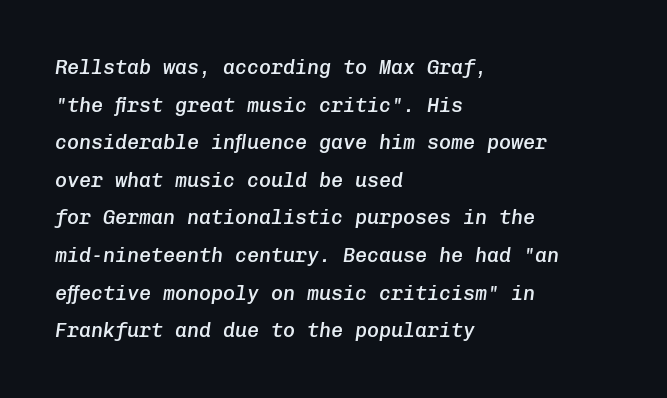
The rendering anchors every line to the left-hand side. Does extra space separate the letters? No, they use regular spacing. The axis of the letterforms is tilted away from vertical. In terms of weight, the rendering is demibold, just under bold. Lines of text with bare space underneath.
